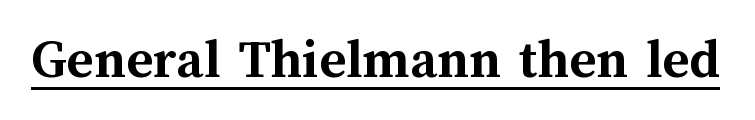
Q: Is the text bold? A: Yes.
Q: Is the text italic (slanted)? A: No, it is upright.
Q: Is the text underlined? A: Yes.
Q: Is the spacing between letters normal or unusually wide? A: Normal.
Q: Width (condensed, normal, or wide)? A: Normal.
Q: Stroke contrast? A: Medium.
Q: x-height? A: Medium.
Q: Monospaced? A: No.
